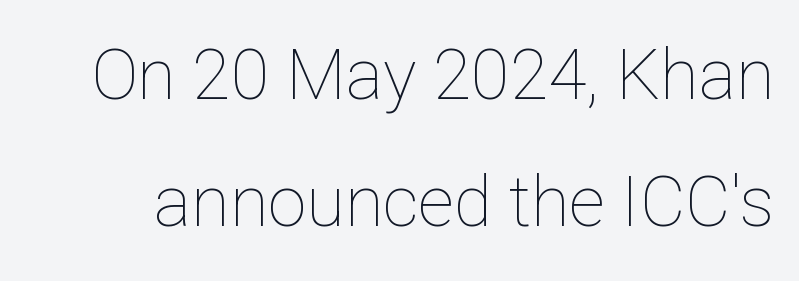
Any mark beneath the type? The region is blank. This sample uses plain, unmodified letter spacing. Each letter keeps its own natural width here, so spacing adapts to shape. No letter is thick-stroked: the sample isn't bold. The font's upright variant was chosen for this text.
